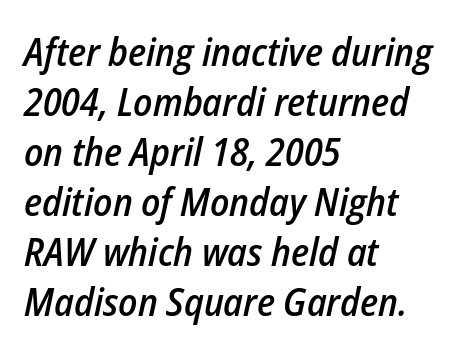
The image shows 39 px semibold, condensed type, italic (leaning right); set left-aligned, normal line spacing (1.28x), normal letter spacing, not underlined; low stroke contrast and a medium x-height.
